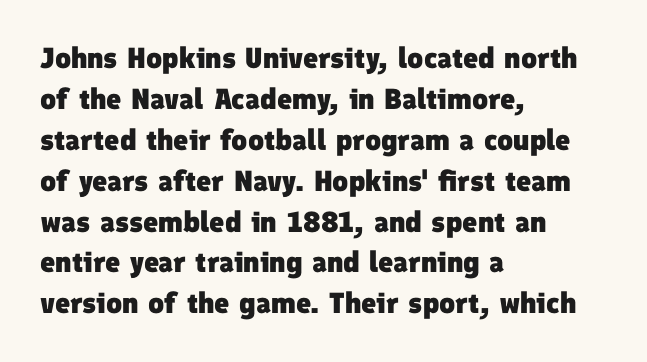
Q: Is the text bold? A: Yes.
Q: Is the typeface a serif or a sans-serif typeface? A: Sans-serif.
Q: Is the text underlined? A: No.
Q: How is the paragraph aligned? A: Left-aligned.
Q: Is the spacing between letters normal or unusually wide? A: Normal.
Q: Is the spacing between lines tight, normal or loose? A: Normal.
Q: Width (condensed, normal, or wide)? A: Normal.
Q: Stroke contrast? A: Low.
Q: x-height? A: Medium.
Q: Monospaced? A: No.
